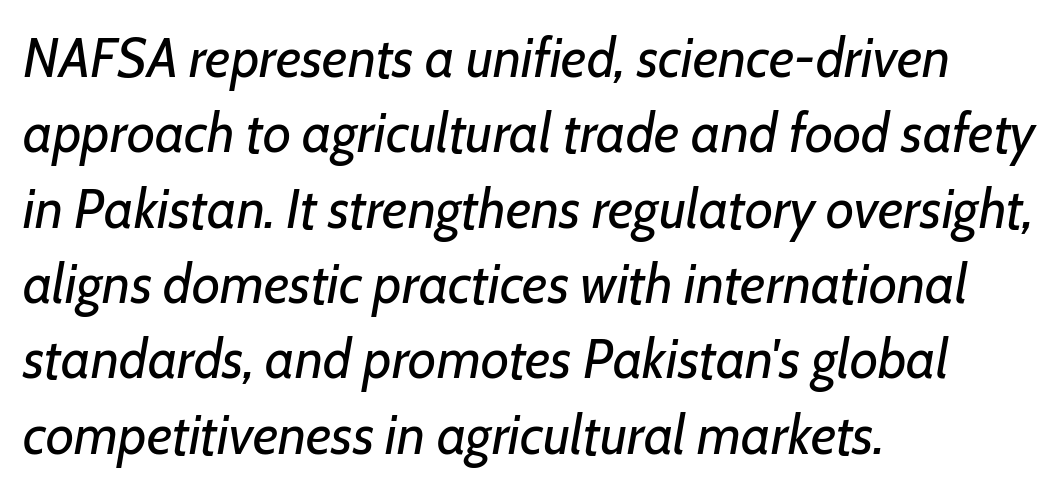
The lines are quadded left. This block has exactly the height ordinary leading produces. Think of a printed novel: that variable character pitch is what you see here. Posture: slanted. Caption: standard tracking, unaltered. Anything drawn beneath the words? Only blank space.
